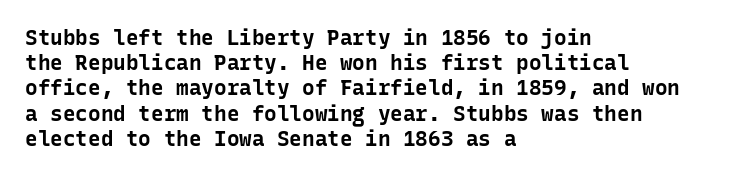
The image shows 21 px bold type, upright; set left-aligned, line spacing 1.2x, normal letter spacing, not underlined.
